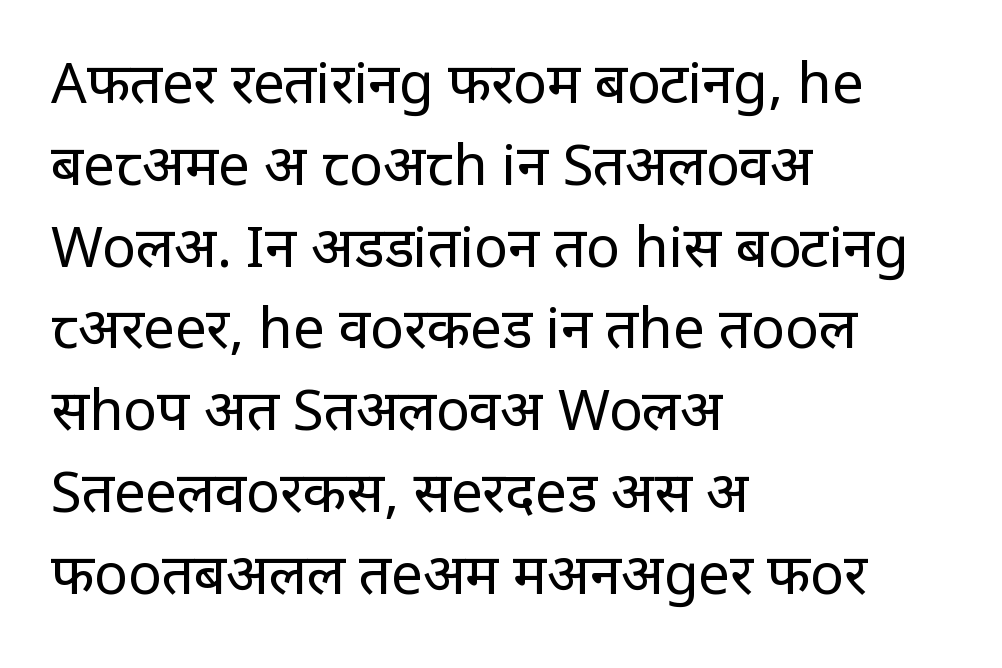
Q: Is the text bold? A: No.
Q: Is the text italic (slanted)? A: No, it is upright.
Q: Is the typeface a serif or a sans-serif typeface? A: Sans-serif.
Q: Is the text underlined? A: No.
Q: How is the paragraph aligned? A: Left-aligned.
Q: Is the spacing between letters normal or unusually wide? A: Normal.
Q: Is the spacing between lines tight, normal or loose? A: Normal.
Q: Width (condensed, normal, or wide)? A: Condensed.
Q: Stroke contrast? A: Low.
Q: x-height? A: Large.
Q: Monospaced? A: No.
